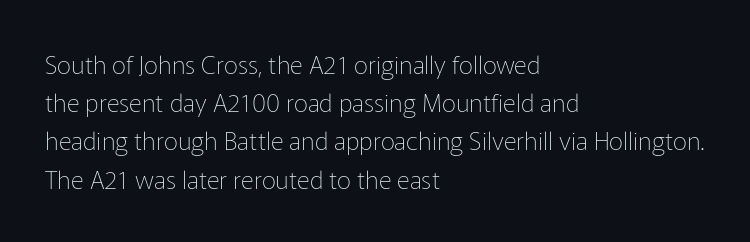
The glyphs are unaccompanied by any horizontal stroke below them. Posture: vertical. These lines keep a tight, regular rhythm from letter to letter. Interline gaps are of average width in this sample. The paragraph shown leans on its left margin.
